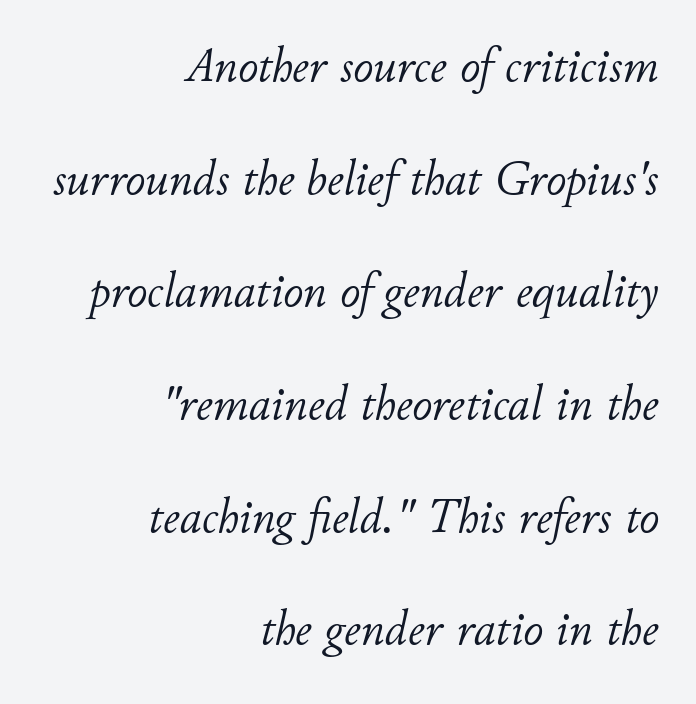
{"italic": "yes", "lean": "right", "slant_degrees": 11, "bold": "no", "weight": "light", "width": "normal", "stroke_contrast": "low", "x_height": "small", "monospaced": "no", "underline": "no", "align": "right", "line_spacing": "loose", "line_spacing_ratio": 2.3, "letter_spacing": "normal", "letter_spacing_em": 0.0, "glyph_px": 49}
